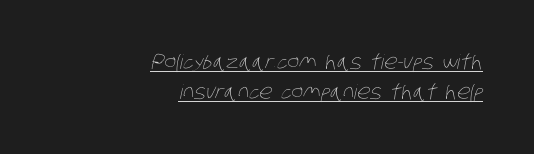
{"bold": "no", "underline": "yes", "align": "right", "line_spacing": "normal", "line_spacing_ratio": 1.49, "letter_spacing": "normal", "letter_spacing_em": 0.0, "glyph_px": 20}
